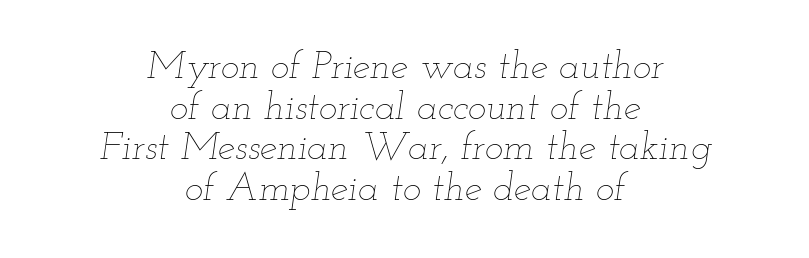
The image shows 39 px thin, wide type, italic (leaning right); set centered, tight line spacing (1.04x), normal letter spacing, not underlined; low stroke contrast and a small x-height.
